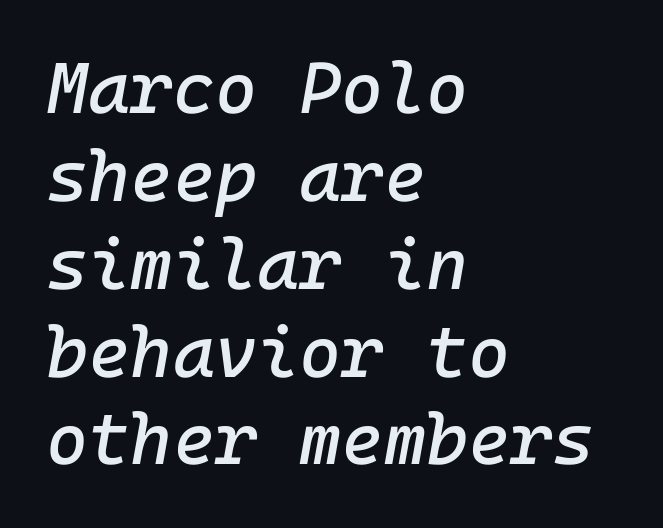
Q: Is the text italic (slanted)? A: Yes, it leans right by about 10 degrees.
Q: Is the text underlined? A: No.
Q: How is the paragraph aligned? A: Left-aligned.
Q: Is the spacing between letters normal or unusually wide? A: Normal.
Q: Width (condensed, normal, or wide)? A: Normal.
Q: Stroke contrast? A: Low.
Q: x-height? A: Medium.
